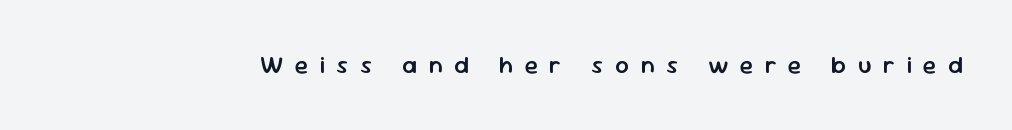
The image shows 24 px text type, upright; set unusually wide letter spacing (+0.49 em), not underlined.
